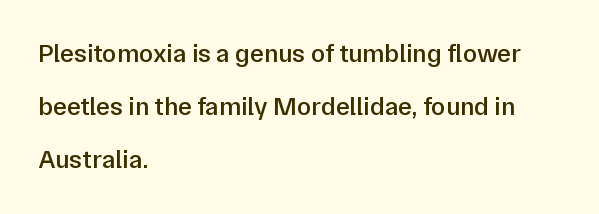
Rule under the text: the space is simply empty. Unlike italic type, these characters show no tilt at all. In terms of weight, the rendering is demibold, just under bold. How are the letters spaced? Ordinarily, with no added tracking.
